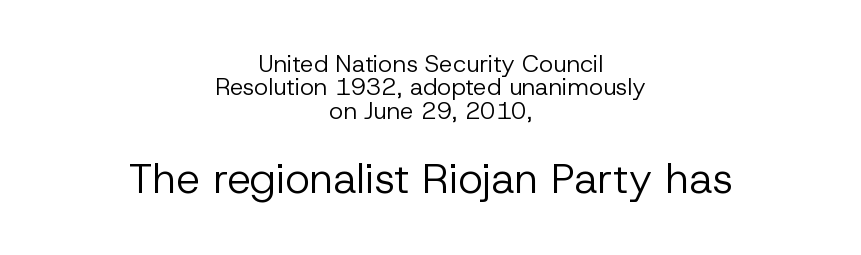
Q: Is the text bold? A: No.
Q: Is the text italic (slanted)? A: No, it is upright.
Q: Is the typeface a serif or a sans-serif typeface? A: Sans-serif.
Q: Is the text underlined? A: No.
Q: How is the paragraph aligned? A: Centered.
Q: Is the spacing between letters normal or unusually wide? A: Normal.
Q: Is the spacing between lines tight, normal or loose? A: Tight.
Q: Which block of text is set in a larger size, the first (top) or the second (bottom)? A: The second (bottom) one.
Q: Width (condensed, normal, or wide)? A: Normal.
Q: Stroke contrast? A: Low.
Q: x-height? A: Medium.
Q: Monospaced? A: No.
